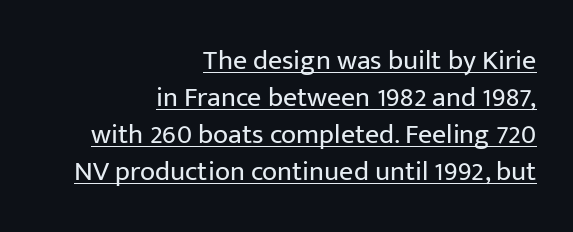
The tracking reads as untouched default to a designer's eye. The rows are spaced the way most documents space them. Stroke terminals: plain, sans-serif. The typesetter chose a ragged-left arrangement here. The font's upright variant was chosen for this text.
